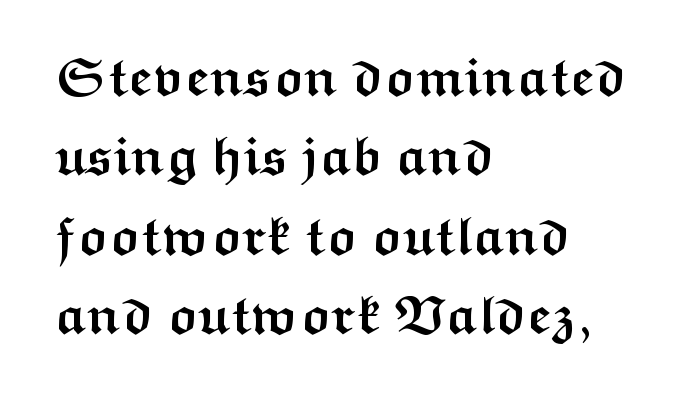
Q: Is the text bold? A: Yes.
Q: Is the text italic (slanted)? A: No, it is upright.
Q: Is the typeface a serif or a sans-serif typeface? A: Sans-serif.
Q: Is the text underlined? A: No.
Q: How is the paragraph aligned? A: Left-aligned.
Q: Is the spacing between letters normal or unusually wide? A: Normal.
Q: Is the spacing between lines tight, normal or loose? A: Normal.
Q: Width (condensed, normal, or wide)? A: Wide.
Q: Stroke contrast? A: Medium.
Q: x-height? A: Medium.
Q: Monospaced? A: No.
